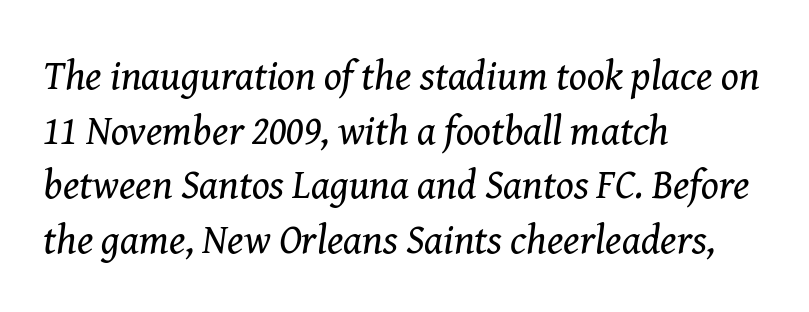
Line starts are locked; line ends wander. One glance says typical: line gaps are just what's usual. The type is set solid horizontally, with unmodified tracking. Do the characters align in a grid? No, the font is proportional. Heaviness? Minimal to ordinary, like unemphasized prose.
